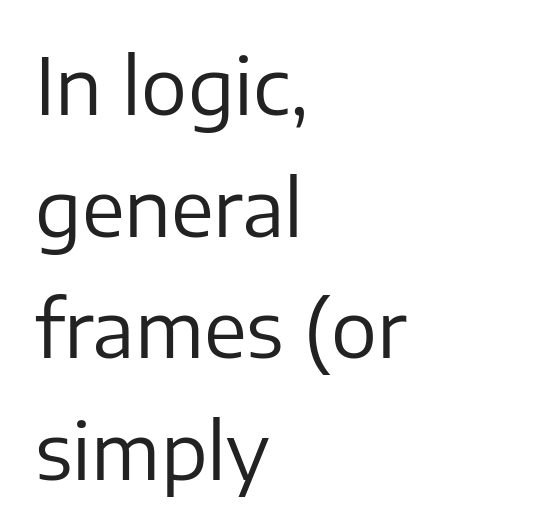
{"serif": "no", "italic": "no", "bold": "no", "weight": "regular", "width": "normal", "stroke_contrast": "low", "x_height": "medium", "monospaced": "no", "underline": "no", "align": "left", "line_spacing": "normal", "line_spacing_ratio": 1.58, "letter_spacing": "normal", "letter_spacing_em": 0.0, "glyph_px": 77}
